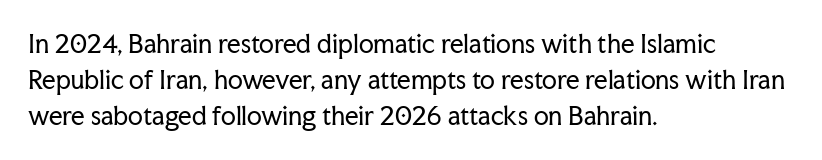
There is no visible air inserted between adjacent glyphs. The rendering anchors every line to the left-hand side. Counters stay open thanks to moderate or lighter strokes. Is there much room between lines? A standard amount, neither cramped nor airy. Type without underlining.
